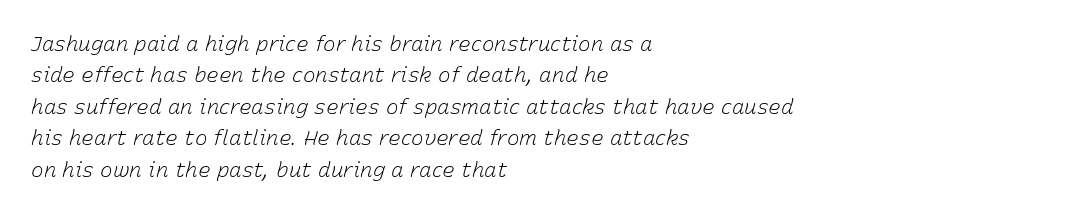
Q: Is the text bold? A: No.
Q: Is the text italic (slanted)? A: Yes, it leans right by about 15 degrees.
Q: Is the text underlined? A: No.
Q: How is the paragraph aligned? A: Left-aligned.
Q: Is the spacing between letters normal or unusually wide? A: Normal.
Q: Is the spacing between lines tight, normal or loose? A: Normal.
